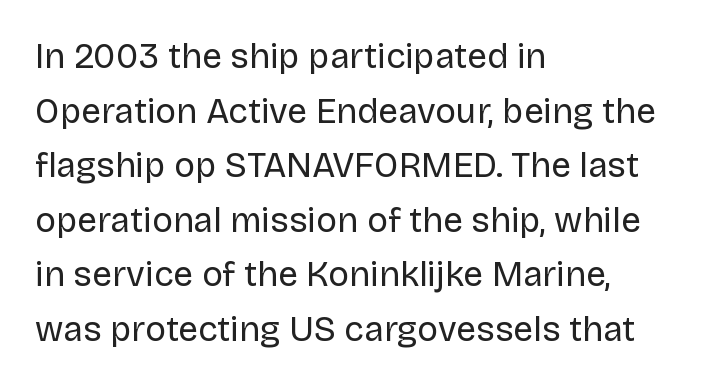
{"serif": "no", "italic": "no", "bold": "no", "weight": "regular", "width": "normal", "stroke_contrast": "low", "x_height": "large", "monospaced": "no", "underline": "no", "align": "left", "line_spacing": "normal", "line_spacing_ratio": 1.56, "letter_spacing": "normal", "letter_spacing_em": 0.0, "glyph_px": 35}
